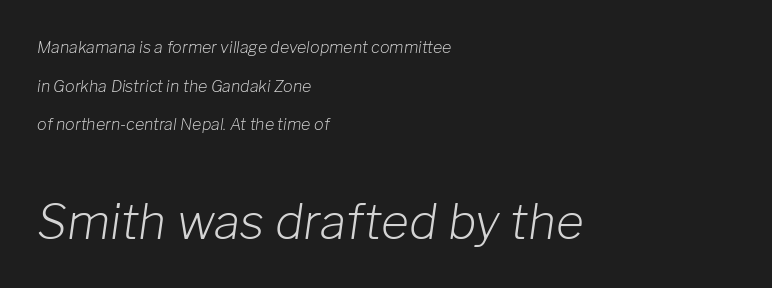
Q: Is the text bold? A: No.
Q: Is the text italic (slanted)? A: Yes, it leans right by about 8 degrees.
Q: Is the text underlined? A: No.
Q: How is the paragraph aligned? A: Left-aligned.
Q: Is the spacing between letters normal or unusually wide? A: Normal.
Q: Is the spacing between lines tight, normal or loose? A: Loose.
Q: Which block of text is set in a larger size, the first (top) or the second (bottom)? A: The second (bottom) one.
Q: Width (condensed, normal, or wide)? A: Normal.
Q: Stroke contrast? A: Low.
Q: x-height? A: Medium.
Q: Monospaced? A: No.
